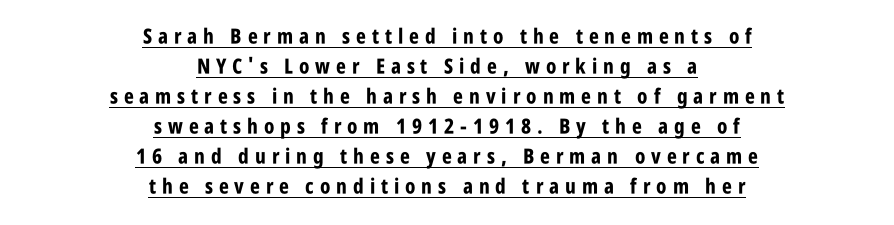
The image shows 21 px bold type, upright; set centered, normal line spacing (1.43x), unusually wide letter spacing (+0.28 em), underlined.
